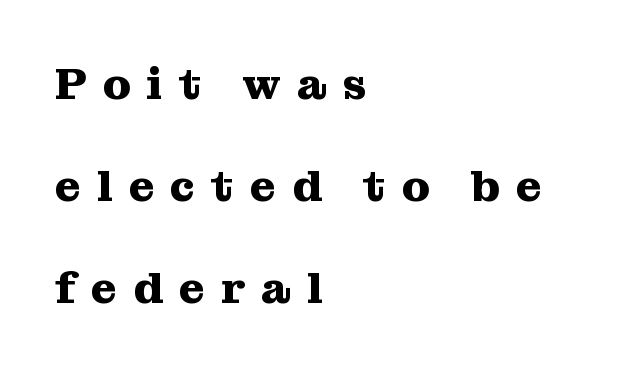
Q: Is the text bold? A: Yes.
Q: Is the text italic (slanted)? A: No, it is upright.
Q: Is the typeface a serif or a sans-serif typeface? A: Serif.
Q: Is the text underlined? A: No.
Q: How is the paragraph aligned? A: Left-aligned.
Q: Is the spacing between letters normal or unusually wide? A: Unusually wide.
Q: Is the spacing between lines tight, normal or loose? A: Loose.
Q: Width (condensed, normal, or wide)? A: Normal.
Q: Stroke contrast? A: Medium.
Q: x-height? A: Medium.
Q: Monospaced? A: No.
